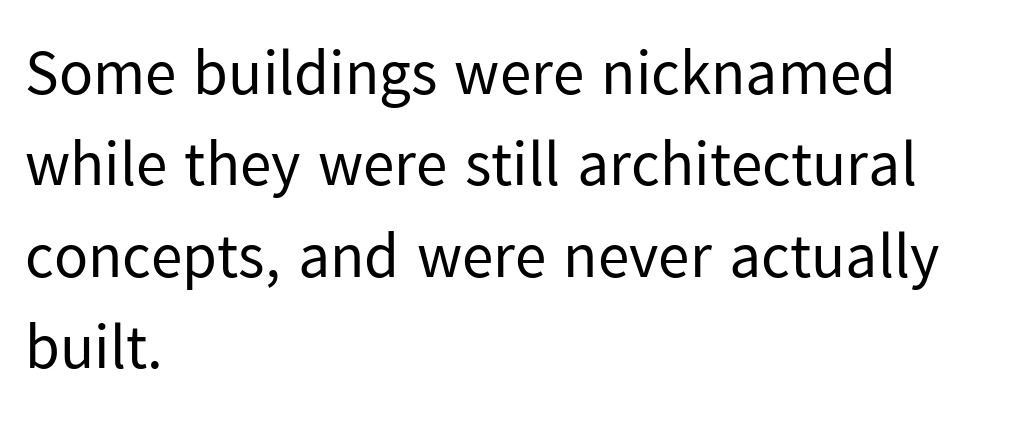
Q: Is the text bold? A: No.
Q: Is the text italic (slanted)? A: No, it is upright.
Q: Is the typeface a serif or a sans-serif typeface? A: Sans-serif.
Q: Is the text underlined? A: No.
Q: How is the paragraph aligned? A: Left-aligned.
Q: Is the spacing between letters normal or unusually wide? A: Normal.
Q: Is the spacing between lines tight, normal or loose? A: Normal.
Q: Width (condensed, normal, or wide)? A: Normal.
Q: Stroke contrast? A: Low.
Q: x-height? A: Medium.
Q: Monospaced? A: No.
